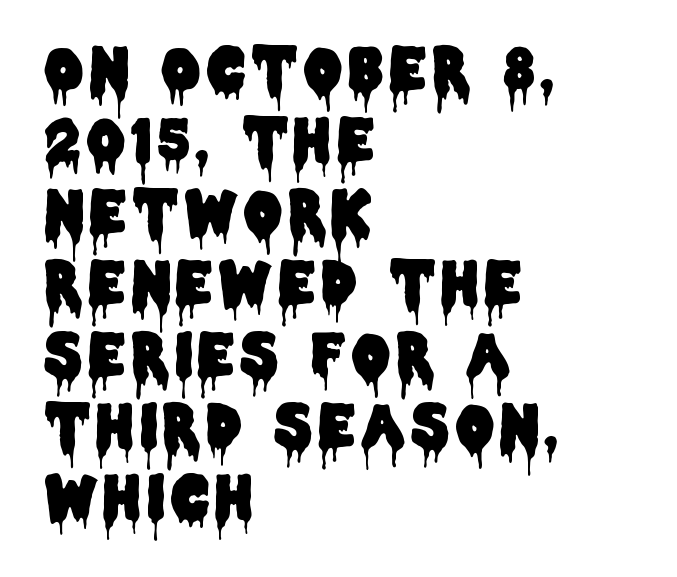
{"serif": "no", "italic": "no", "width": "condensed", "stroke_contrast": "low", "x_height": "large", "monospaced": "no", "underline": "no", "align": "left", "line_spacing_ratio": 1.21, "glyph_px": 59}
